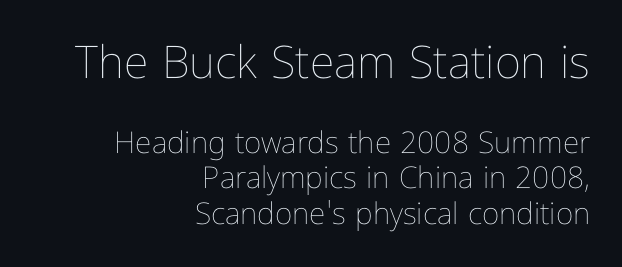
In terms of letterspacing, this is plain default setting. The face used here is proportionally spaced, like ordinary book or web type. Compared with a flush-left layout, this one pins lines to the opposite, right side. This reads as an unemphasized weight, regular at the heaviest. The passage shown begins with its larger block and ends with its smaller one. Ascenders rise straight up at ninety degrees.
